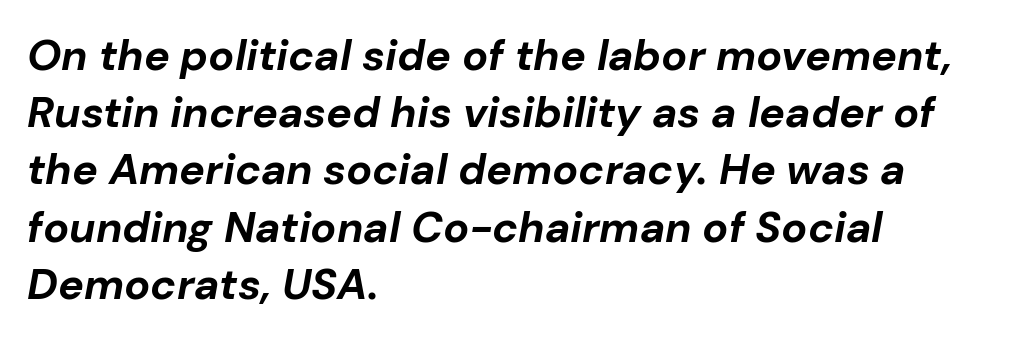
{"italic": "yes", "lean": "right", "slant_degrees": 10, "bold": "yes", "weight": "bold", "width": "normal", "stroke_contrast": "low", "x_height": "medium", "monospaced": "no", "underline": "no", "align": "left", "line_spacing": "normal", "line_spacing_ratio": 1.33, "letter_spacing": "normal", "letter_spacing_em": 0.0, "glyph_px": 43}
